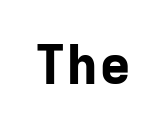
The image shows 54 px bold sans-serif type, upright, monospaced; set normal letter spacing, not underlined; low stroke contrast and a medium x-height.
